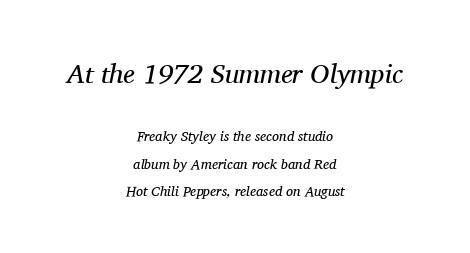
The image shows 27 px text type, italic (leaning right); set centered, loose line spacing (1.95x), normal letter spacing, not underlined; the first (top) block is 1.93x larger.
